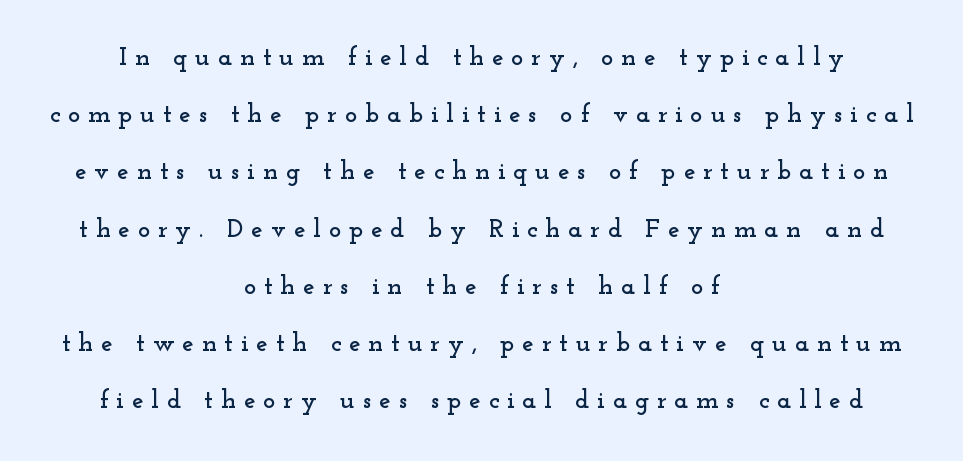
Q: Is the text italic (slanted)? A: No, it is upright.
Q: Is the text underlined? A: No.
Q: How is the paragraph aligned? A: Centered.
Q: Is the spacing between letters normal or unusually wide? A: Unusually wide.
Q: Is the spacing between lines tight, normal or loose? A: Loose.
